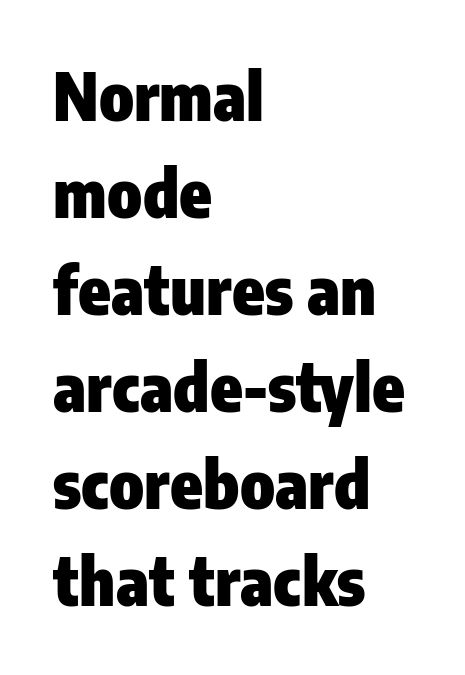
{"serif": "no", "italic": "no", "bold": "yes", "weight": "heavy", "width": "condensed", "stroke_contrast": "low", "x_height": "medium", "monospaced": "no", "underline": "no", "align": "left", "line_spacing": "normal", "line_spacing_ratio": 1.47, "letter_spacing": "normal", "letter_spacing_em": 0.0, "glyph_px": 66}
